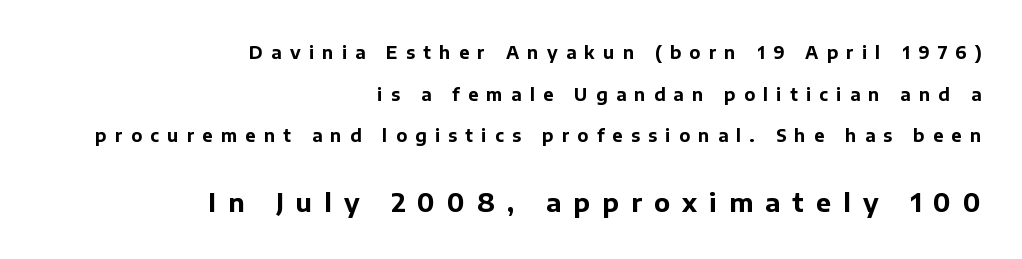
The passage shown stacks its lines with a broad gap. Characters follow at a spacing far wider than the type designer built in. Between these two stacked blocks, the lower one wins on size. Check the space under the baseline: it is left empty.
